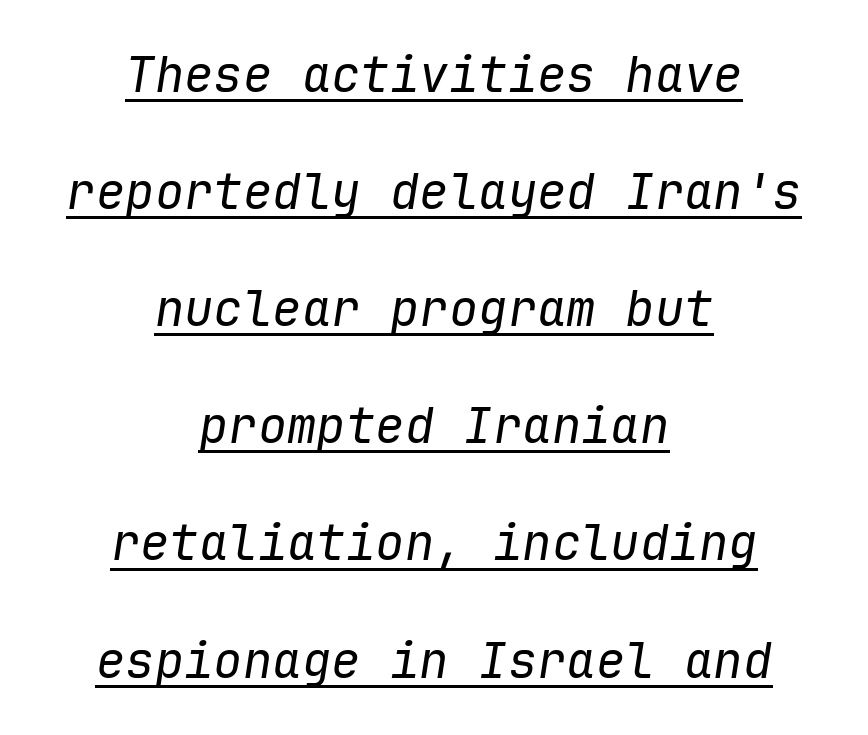
Q: Is the text bold? A: No.
Q: Is the text italic (slanted)? A: Yes, it leans right by about 9 degrees.
Q: Is the text underlined? A: Yes.
Q: How is the paragraph aligned? A: Centered.
Q: Is the spacing between letters normal or unusually wide? A: Normal.
Q: Is the spacing between lines tight, normal or loose? A: Loose.
Q: Width (condensed, normal, or wide)? A: Normal.
Q: Stroke contrast? A: Low.
Q: x-height? A: Medium.
Q: Monospaced? A: Yes.
